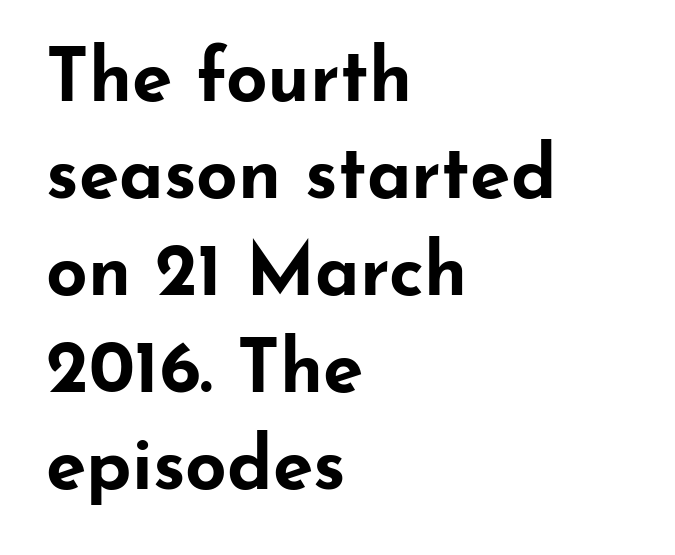
The lines are quadded left. Beneath every word, the page is bare. Its strokes are broad and dark, the hallmark of bold type. These lines were composed using upright roman letters. Is this a sans? Yes — the strokes have no serifs.
